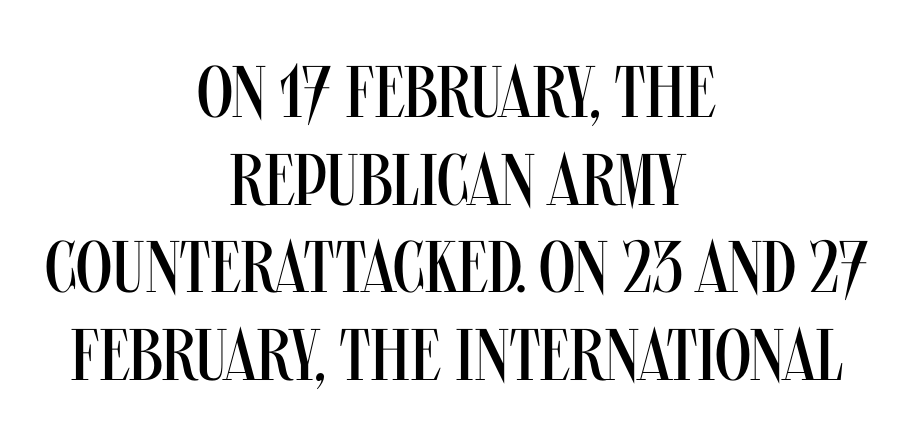
{"serif": "no", "italic": "no", "bold": "no", "weight": "regular", "width": "condensed", "stroke_contrast": "medium", "x_height": "large", "monospaced": "no", "underline": "no", "align": "center", "line_spacing_ratio": 1.2, "letter_spacing": "normal", "letter_spacing_em": 0.0, "glyph_px": 73}
